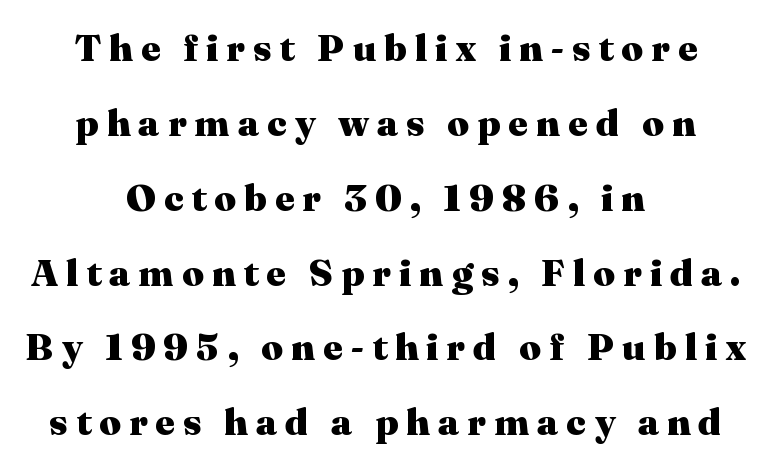
Horizontally, the lines are justified to the midpoint only. No italicization has been applied; the sample stays upright. A serif font was chosen for this passage. The rendering uses a bold face; every stroke is thick and dark. The line-height multiplier appears high, well above default. These lines are rendered in a variable-pitch font.
